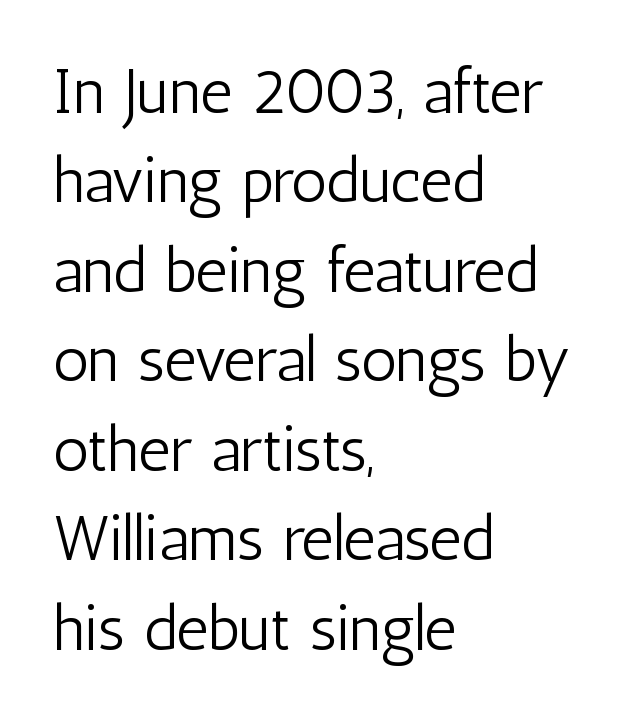
The lettering holds an erect, upright posture throughout. Nobody touched the tracking dial on this one. The passage shown stacks its lines at a standard gap. All the whitespace from short lines collects on the right.
